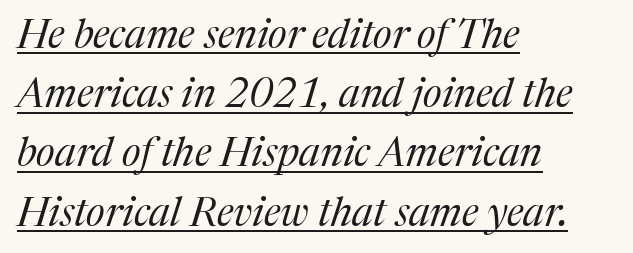
{"serif": "yes", "italic": "yes", "lean": "right", "slant_degrees": 17, "bold": "no", "weight": "regular", "width": "normal", "stroke_contrast": "medium", "x_height": "medium", "monospaced": "no", "underline": "yes", "align": "left", "line_spacing": "normal", "line_spacing_ratio": 1.48, "letter_spacing": "normal", "letter_spacing_em": 0.0, "glyph_px": 40}
